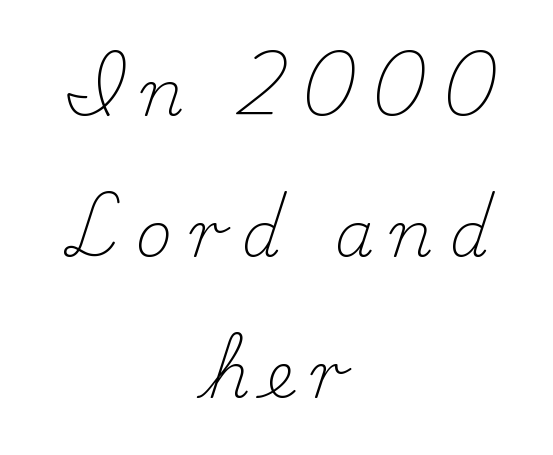
Descenders hang freely into open space. The tracking jumps out immediately: characters are airy and widely separated. Think of a printed novel: that variable character pitch is what you see here. The typeface chosen for these lines features serifs.
